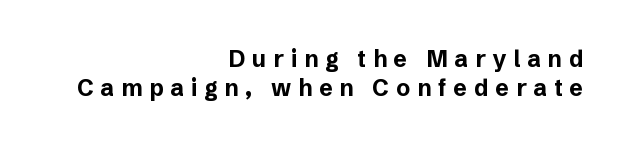
A dark, heavy texture on the line: the type is bold. Caption: expanded tracking, letters set apart. Just letters on the line, the space beneath them empty. Baseline-to-baseline distance is the conventional proportion of letter height. Casual observation: everything's shoved over to the right. The font's upright variant was chosen for this text.
